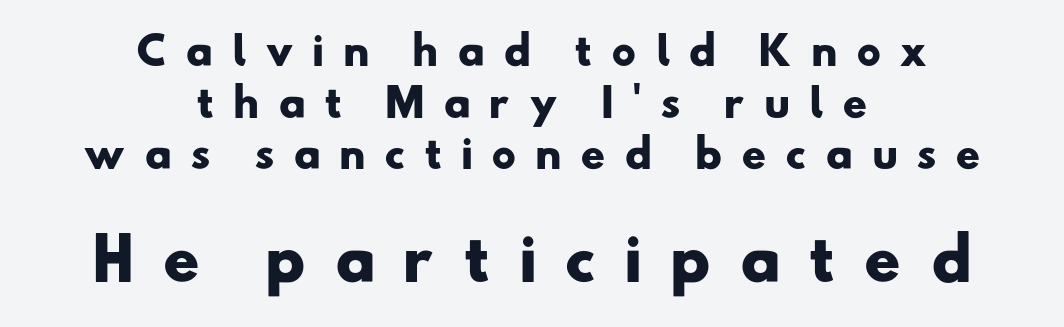
The space beneath each line is pristine and unruled. This layout puts the modest block above and the oversized block below. The text was rendered using a sans face with plain stroke endings. Varying glyph widths throughout — classic text-font behaviour.
